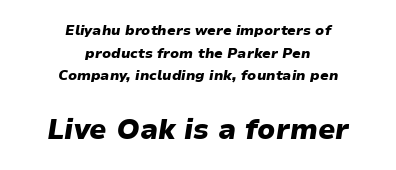
Anything drawn beneath the words? Only blank space. Nobody touched the tracking dial on this one. Note: smaller setting up top, larger setting below. Compared with ordinary roman type, these characters are visibly tilted. Short and long lines alike share a common midpoint.
